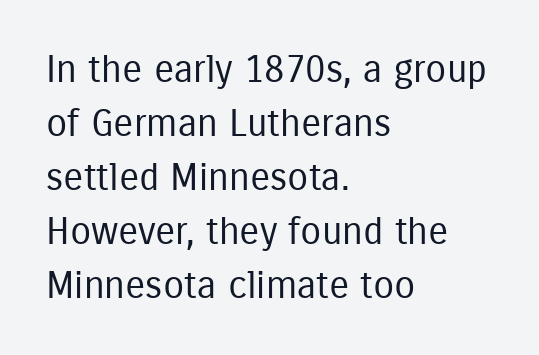
The image shows 38 px regular-weight, condensed sans-serif type, upright; set left-aligned, normal line spacing (1.42x), normal letter spacing, not underlined; low stroke contrast and a medium x-height.
